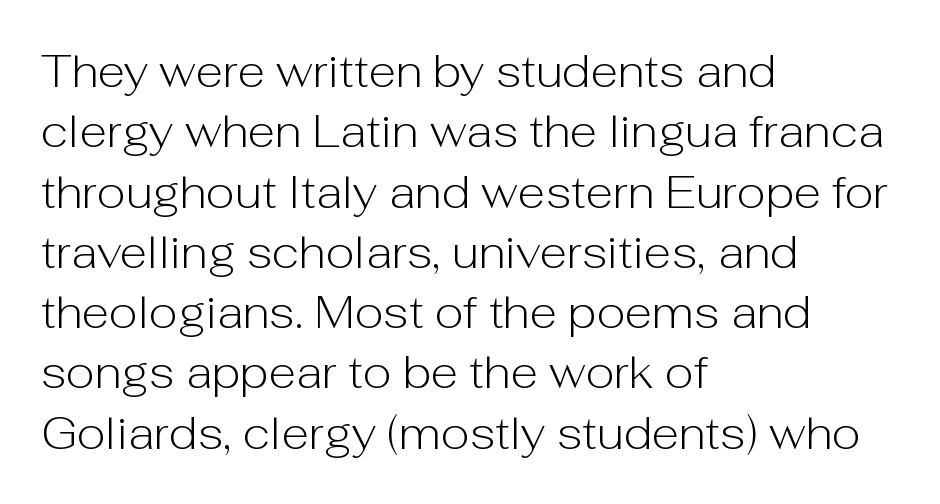
Note: no serifs on the glyphs. This sample has the flowing, uneven cadence of proportional lettering. A typesetter would call this zero additional tracking. Just letters on the line, the space beneath them empty. Summary of weight: not heavy and not bold.
